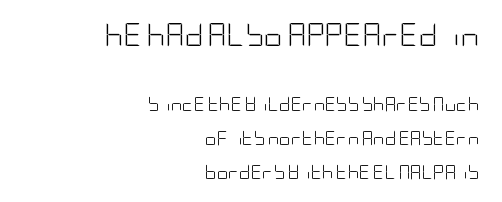
Descenders hang freely into open space. Rendered with straight, roman letterforms. Honestly, the rows look like they've been pulled way apart. The type is set solid horizontally, with unmodified tracking. The face used here appears at its bigger size in the upper chunk. Caption: multi-line text, flush right, ragged left.
